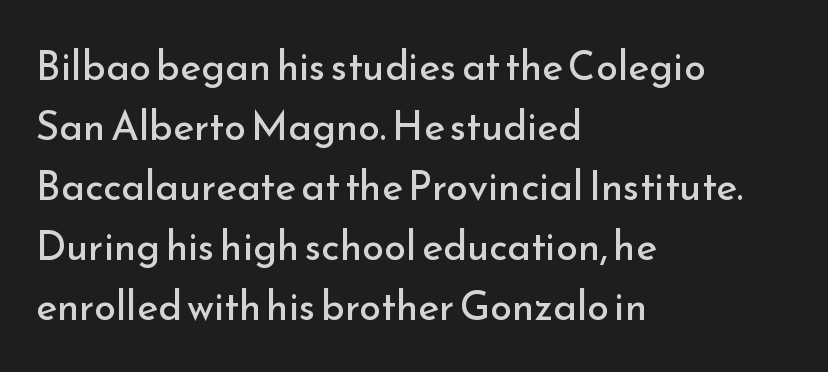
Reading down the column, the eye jumps a familiar distance to each next line. The rag falls on the right side of this text block. What kind of face is this? One without serifs — a sans. Inter-character spacing is left at the font's built-in metrics. This is roman type, the default non-slanted kind.
